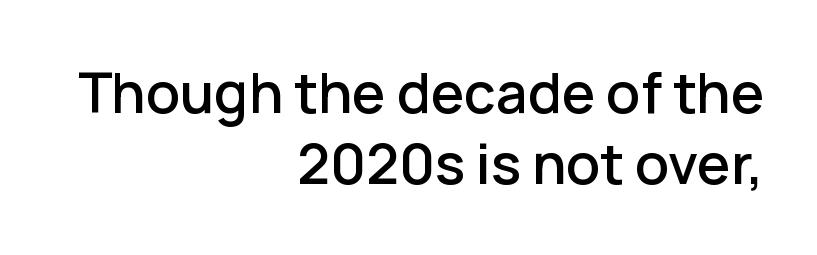
{"serif": "no", "italic": "no", "width": "normal", "stroke_contrast": "low", "x_height": "medium", "monospaced": "no", "underline": "no", "align": "right", "line_spacing": "normal", "line_spacing_ratio": 1.27, "letter_spacing": "normal", "letter_spacing_em": 0.0, "glyph_px": 56}
